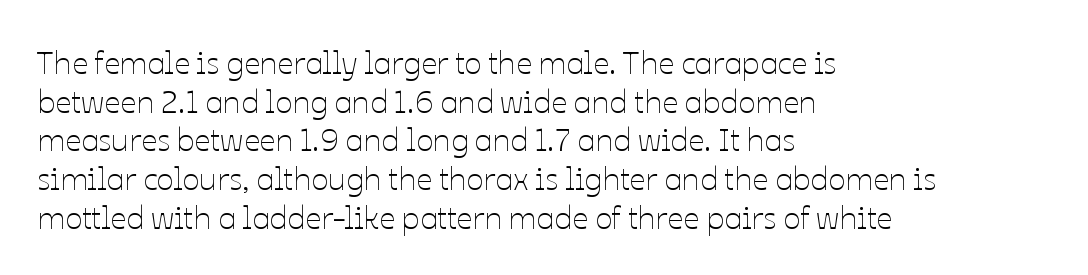
The image shows 32 px thin type, upright; set left-aligned, line spacing 1.21x, normal letter spacing, not underlined; low stroke contrast and a medium x-height.
